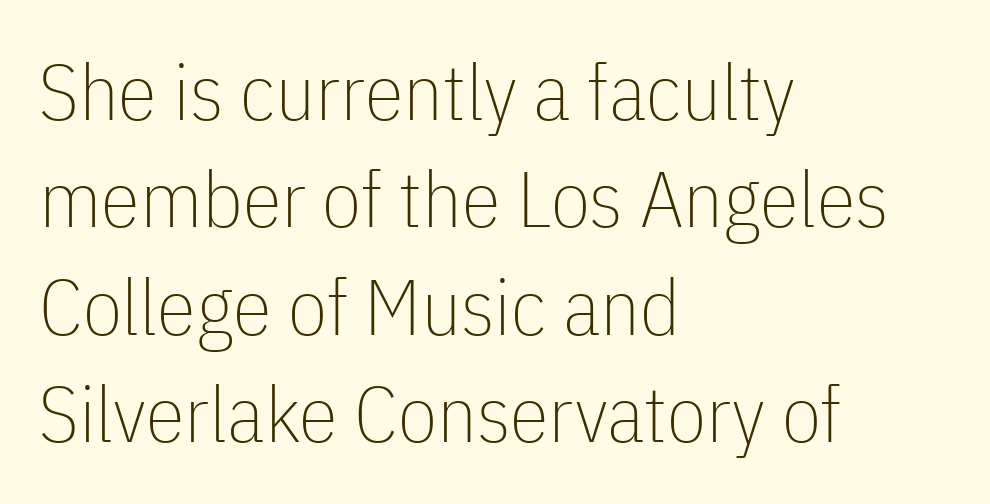
The image shows 79 px thin, condensed sans-serif type, upright; set left-aligned, normal line spacing (1.36x), normal letter spacing, not underlined; low stroke contrast and a medium x-height.
